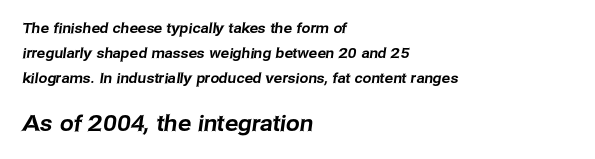
Q: Is the text underlined? A: No.
Q: How is the paragraph aligned? A: Left-aligned.
Q: Is the spacing between letters normal or unusually wide? A: Normal.
Q: Which block of text is set in a larger size, the first (top) or the second (bottom)? A: The second (bottom) one.
